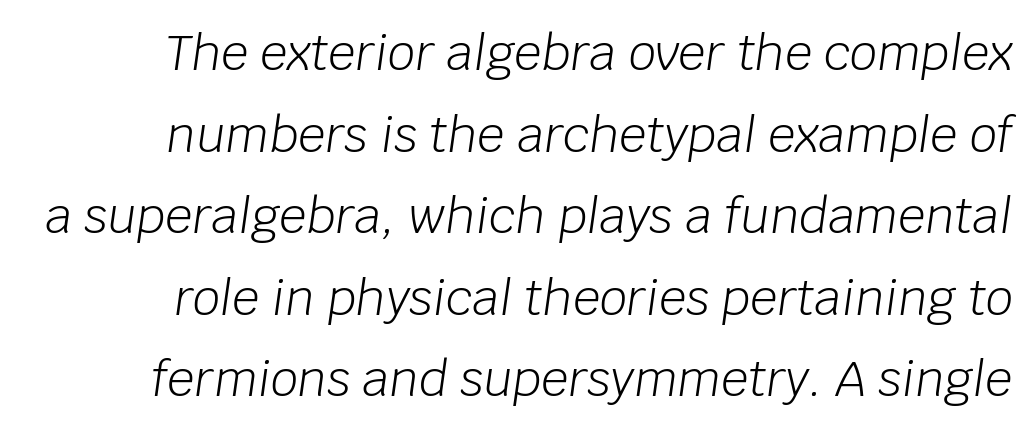
{"italic": "yes", "lean": "right", "slant_degrees": 8, "bold": "no", "weight": "light", "width": "normal", "stroke_contrast": "low", "x_height": "large", "monospaced": "no", "underline": "no", "line_spacing": "normal", "line_spacing_ratio": 1.7, "letter_spacing": "normal", "letter_spacing_em": 0.0, "glyph_px": 48}
